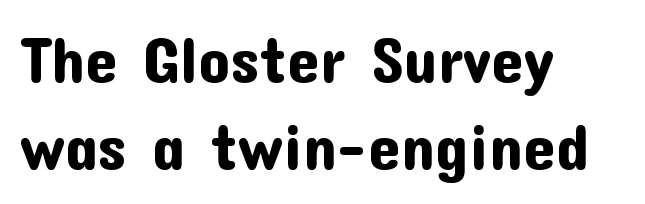
{"serif": "no", "italic": "no", "width": "normal", "stroke_contrast": "low", "x_height": "medium", "monospaced": "no", "underline": "no", "align": "left", "line_spacing": "normal", "line_spacing_ratio": 1.36, "letter_spacing": "normal", "letter_spacing_em": 0.0, "glyph_px": 64}
